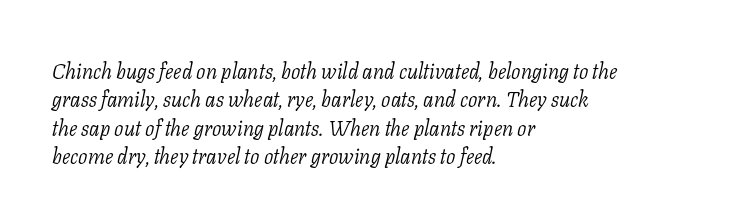
The image shows 21 px text type, italic (leaning right); set left-aligned, normal line spacing (1.35x), normal letter spacing, not underlined.
